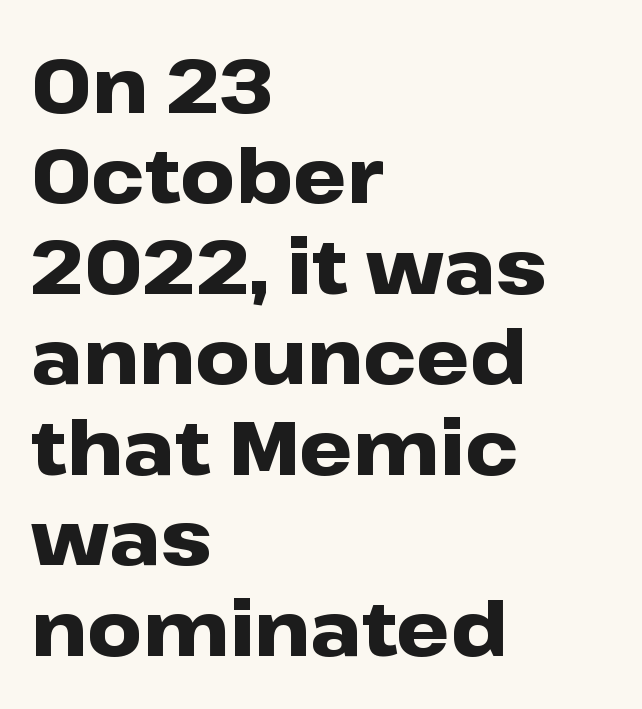
{"serif": "no", "italic": "no", "bold": "yes", "weight": "heavy", "width": "wide", "stroke_contrast": "low", "x_height": "medium", "monospaced": "no", "underline": "no", "align": "left", "line_spacing_ratio": 1.19, "letter_spacing": "normal", "letter_spacing_em": 0.0, "glyph_px": 76}
